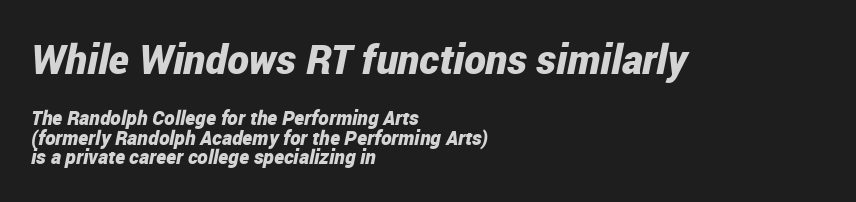
Nobody touched the tracking dial on this one. Rendered with sloped, italic letterforms. Weight: bold. Top chunk: large. Bottom chunk: small. The designer dialed line spacing down below the default.
